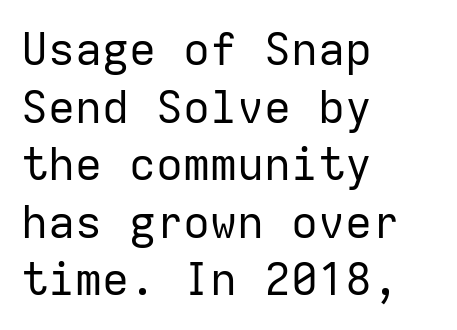
You can tell it's not italic because the verticals are truly vertical. The strokes are not fattened; the text isn't bold. The face used here is monospaced, like something from a code editor. Is this a sans? Yes — the strokes have no serifs.
